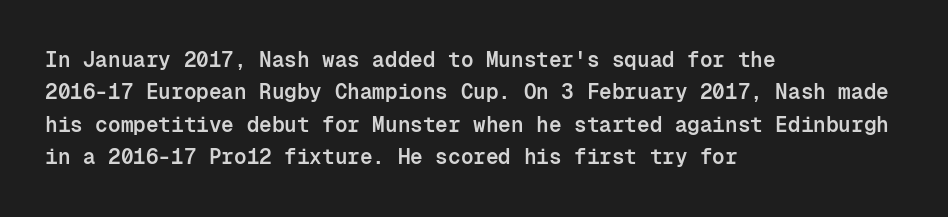
Q: Is the text bold? A: Semi-bold.
Q: Is the text italic (slanted)? A: No, it is upright.
Q: Is the text underlined? A: No.
Q: How is the paragraph aligned? A: Left-aligned.
Q: Is the spacing between letters normal or unusually wide? A: Normal.
Q: Is the spacing between lines tight, normal or loose? A: Normal.
